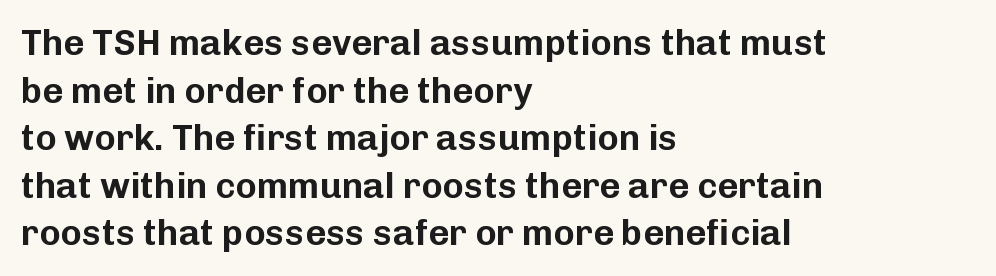
{"serif": "no", "italic": "no", "width": "normal", "stroke_contrast": "low", "x_height": "medium", "monospaced": "no", "underline": "no", "align": "left", "line_spacing": "normal", "line_spacing_ratio": 1.32, "letter_spacing": "normal", "letter_spacing_em": 0.0, "glyph_px": 36}
